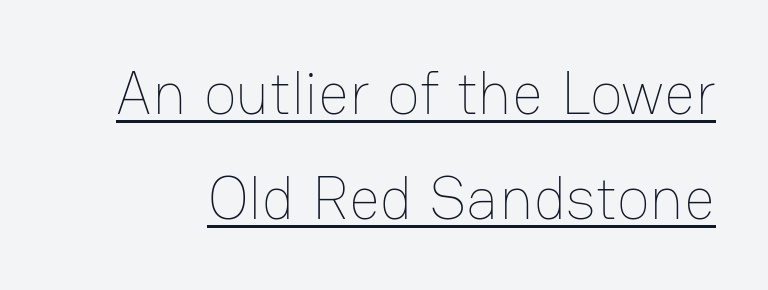
The image shows 61 px thin type, upright; set line spacing 1.72x, normal letter spacing, underlined; low stroke contrast and a medium x-height.
